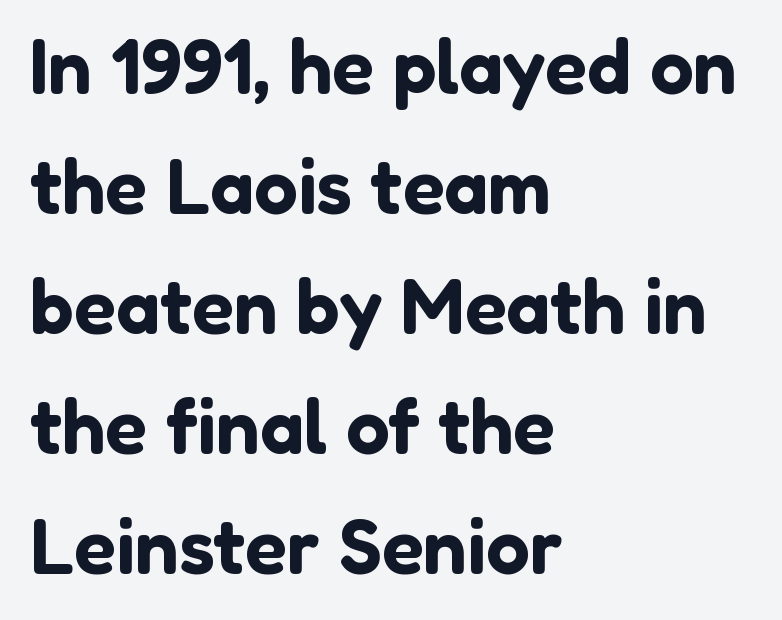
The image shows 78 px sans-serif type, upright; set left-aligned, normal line spacing (1.54x), normal letter spacing, not underlined; low stroke contrast and a medium x-height.
